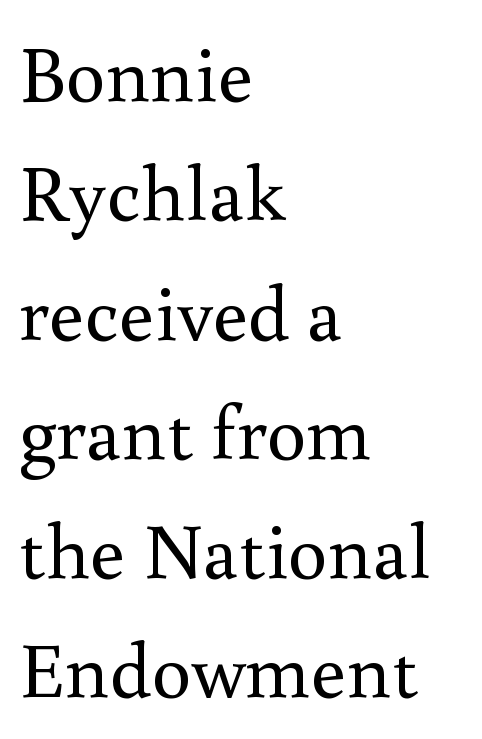
The zone under the glyphs is completely vacant. Italic: no, the glyphs are upright roman. Stems here are at most as thick as an everyday book face. The gaps between neighbouring characters are ordinary and unremarkable. Regarding leading, the lines here are spaced in the standard way.
